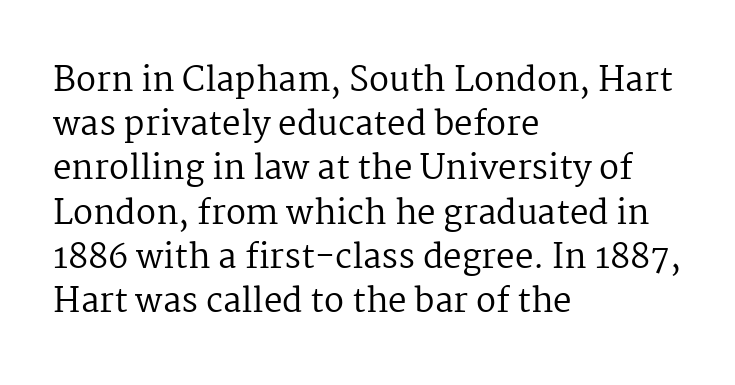
Q: Is the text bold? A: No.
Q: Is the text italic (slanted)? A: No, it is upright.
Q: Is the typeface a serif or a sans-serif typeface? A: Serif.
Q: Is the text underlined? A: No.
Q: How is the paragraph aligned? A: Left-aligned.
Q: Is the spacing between letters normal or unusually wide? A: Normal.
Q: Is the spacing between lines tight, normal or loose? A: Normal.
Q: Width (condensed, normal, or wide)? A: Normal.
Q: Stroke contrast? A: Medium.
Q: x-height? A: Medium.
Q: Monospaced? A: No.
